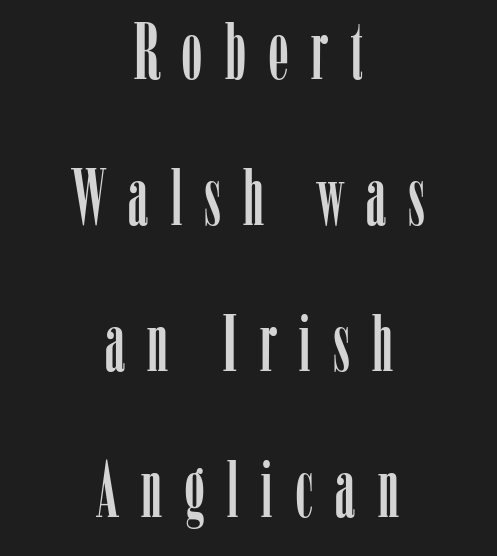
Proportional: the letters do not fall into vertical columns. The rendering shows small feet on the letterforms — a serif design. Both edges are ragged and mirror each other, which tells us the setting is centered. Check the space under the baseline: it is left empty. These lines have a slow, spaced-out rhythm from letter to letter.
